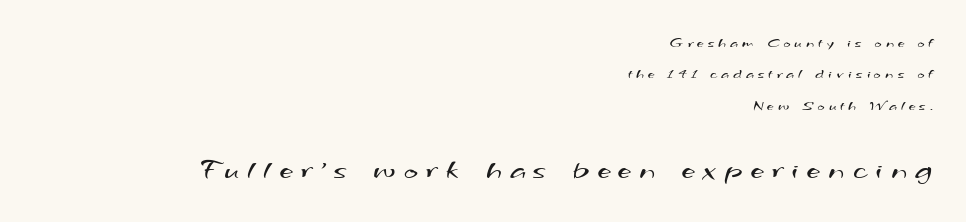
Q: Is the text bold? A: No.
Q: Is the typeface a serif or a sans-serif typeface? A: Sans-serif.
Q: Is the text underlined? A: No.
Q: How is the paragraph aligned? A: Right-aligned.
Q: Is the spacing between letters normal or unusually wide? A: Unusually wide.
Q: Is the spacing between lines tight, normal or loose? A: Loose.
Q: Which block of text is set in a larger size, the first (top) or the second (bottom)? A: The second (bottom) one.
Q: Width (condensed, normal, or wide)? A: Wide.
Q: Stroke contrast? A: Medium.
Q: x-height? A: Small.
Q: Monospaced? A: No.
